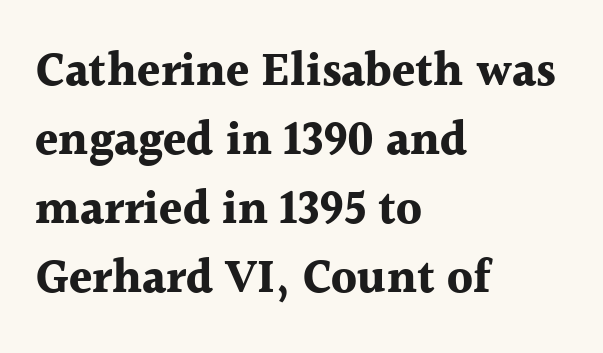
Q: Is the text bold? A: Yes.
Q: Is the text italic (slanted)? A: No, it is upright.
Q: Is the typeface a serif or a sans-serif typeface? A: Serif.
Q: Is the text underlined? A: No.
Q: How is the paragraph aligned? A: Left-aligned.
Q: Is the spacing between letters normal or unusually wide? A: Normal.
Q: Is the spacing between lines tight, normal or loose? A: Normal.
Q: Width (condensed, normal, or wide)? A: Normal.
Q: x-height? A: Medium.
Q: Monospaced? A: No.
